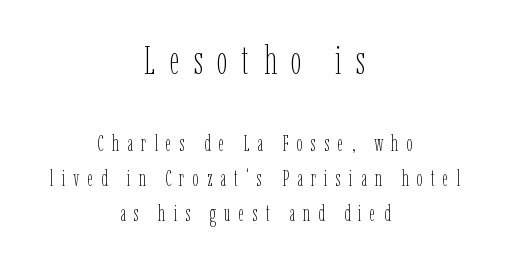
{"italic": "no", "bold": "no", "weight": "thin", "width": "condensed", "stroke_contrast": "low", "x_height": "medium", "monospaced": "no", "underline": "no", "align": "center", "line_spacing": "normal", "line_spacing_ratio": 1.6, "letter_spacing": "wide", "letter_spacing_em": 0.37, "larger_block": "first", "size_ratio": 1.77, "glyph_px": 39}
